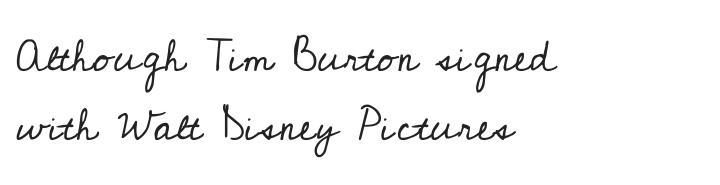
The leading is moderate, giving the passage an even texture. Compared with typical body copy, the letter spacing here is the same. Observe the serifs anchoring each vertical stroke in this sample. No letter is thick-stroked: the sample isn't bold.
